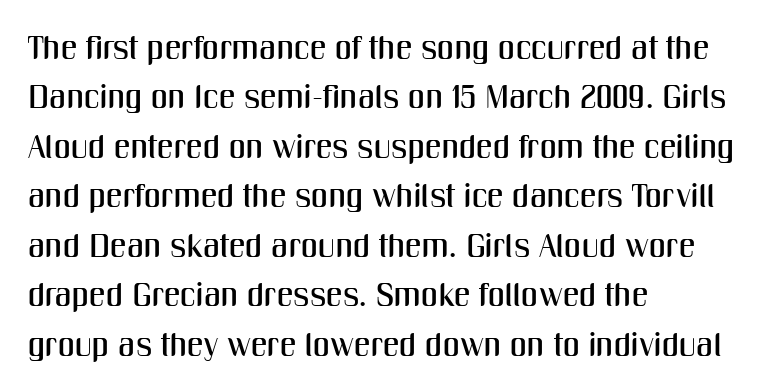
The image shows 33 px condensed sans-serif type, upright; set left-aligned, normal line spacing (1.5x), normal letter spacing, not underlined; medium stroke contrast and a medium x-height.
